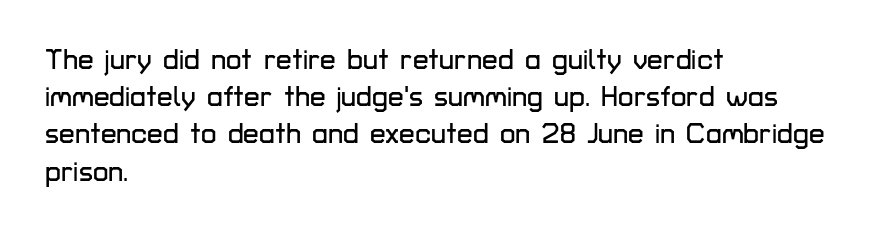
Letterform terminals end flat and unadorned throughout the passage. Upright lettering throughout. A typesetter would call this proportional, since set widths differ per character. Letter spacing: default. The block of text has a typical density, with ordinary space between rows.
